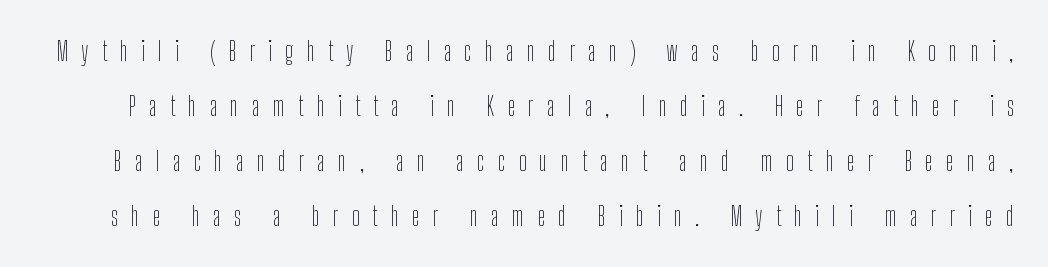
Tracking value appears strongly positive — letters spread wide. Baseline-to-baseline distance is far greater than the letter height. Weight: in the light-to-regular range. Nope, not italic — everything's standing straight.
